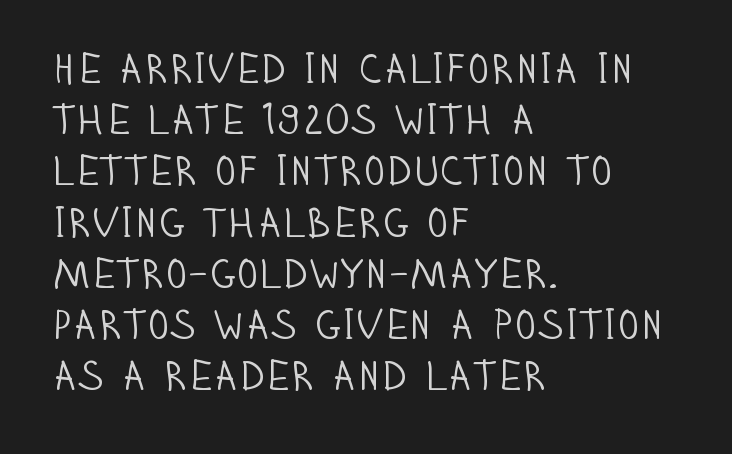
The image shows 41 px light, condensed sans-serif type, upright; set left-aligned, normal line spacing (1.25x), normal letter spacing, not underlined; low stroke contrast and a large x-height.
